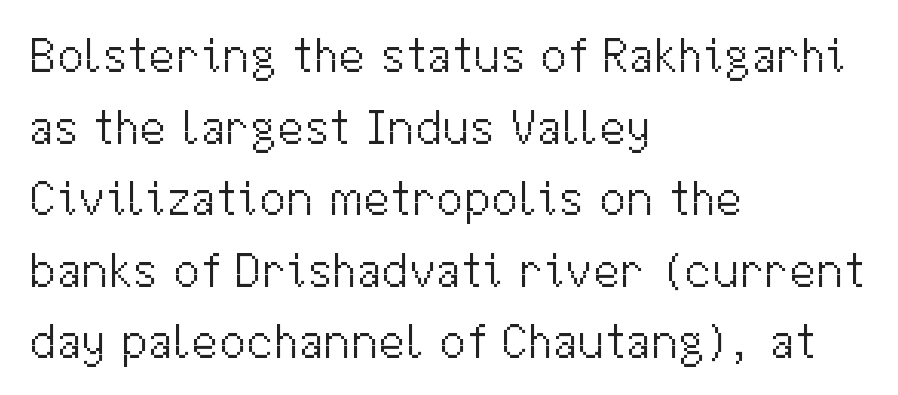
Q: Is the text bold? A: No.
Q: Is the text italic (slanted)? A: No, it is upright.
Q: Is the typeface a serif or a sans-serif typeface? A: Sans-serif.
Q: Is the text underlined? A: No.
Q: How is the paragraph aligned? A: Left-aligned.
Q: Is the spacing between letters normal or unusually wide? A: Normal.
Q: Is the spacing between lines tight, normal or loose? A: Normal.
Q: Width (condensed, normal, or wide)? A: Normal.
Q: Stroke contrast? A: Medium.
Q: x-height? A: Medium.
Q: Monospaced? A: No.
